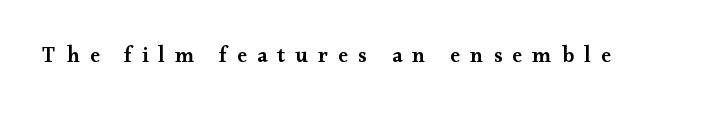
The image shows 22 px text type, upright; set unusually wide letter spacing (+0.46 em), not underlined.
